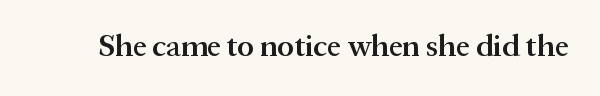
Posture: vertical. The gap between lines stays unmarked. The letters advance in unequal steps, a hallmark of proportional type. Check where the strokes stop: tiny serifs finish them off. Notice the strokes are somewhat thickened but not fully heavy: this is a semibold. Look at the tracking — it's just the regular setting, nothing added.
